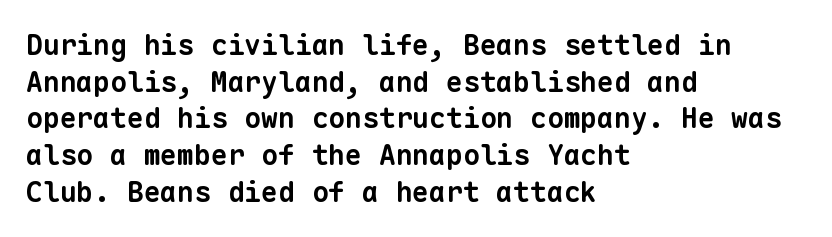
Q: Is the text bold? A: Yes.
Q: Is the typeface a serif or a sans-serif typeface? A: Sans-serif.
Q: Is the text underlined? A: No.
Q: How is the paragraph aligned? A: Left-aligned.
Q: Is the spacing between letters normal or unusually wide? A: Normal.
Q: Is the spacing between lines tight, normal or loose? A: Normal.
Q: Width (condensed, normal, or wide)? A: Normal.
Q: Stroke contrast? A: Low.
Q: x-height? A: Medium.
Q: Monospaced? A: Yes.
